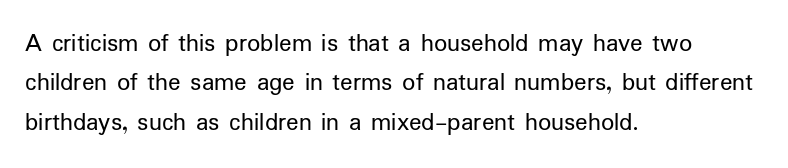
A typesetter would mark this as roman, not italic. Does the leading feel generous? No, just average. The typesetter chose a ragged-right arrangement here. The gaps between neighbouring characters are ordinary and unremarkable. Is this a heavy cut? Hardly; it is regular or lighter. The space directly below the letters is spotless.
